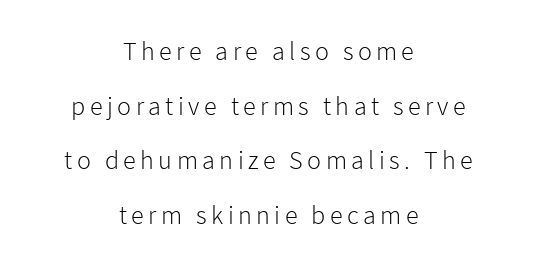
{"italic": "no", "bold": "no", "underline": "no", "align": "center", "line_spacing": "loose", "line_spacing_ratio": 2.1, "glyph_px": 26}
